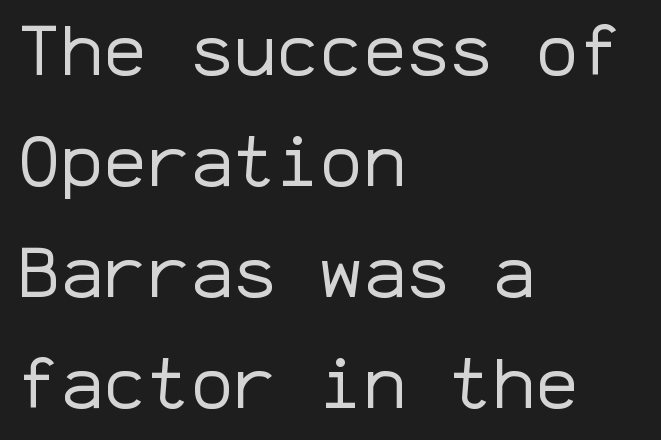
The image shows 72 px regular-weight sans-serif type, upright, monospaced; set left-aligned, normal line spacing (1.54x), normal letter spacing, not underlined; low stroke contrast and a medium x-height.
